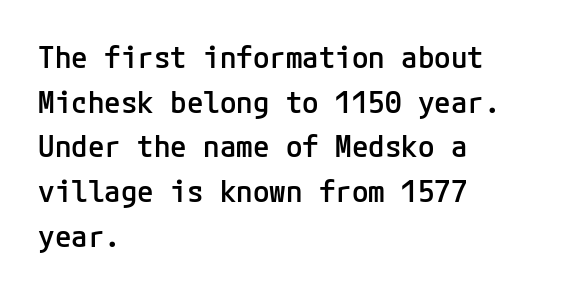
{"serif": "no", "italic": "no", "bold": "semi", "weight": "semibold", "width": "normal", "stroke_contrast": "low", "x_height": "medium", "underline": "no", "align": "left", "line_spacing": "normal", "line_spacing_ratio": 1.49, "letter_spacing": "normal", "letter_spacing_em": 0.0, "glyph_px": 30}
